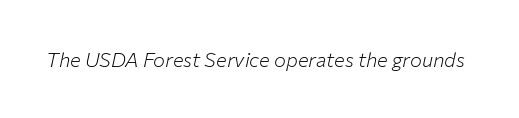
Words appear dense and cohesive because spacing is normal. The area under the type is left untouched. The strokes are not fattened; the text isn't bold. The whole block is typeset with a tilt.
